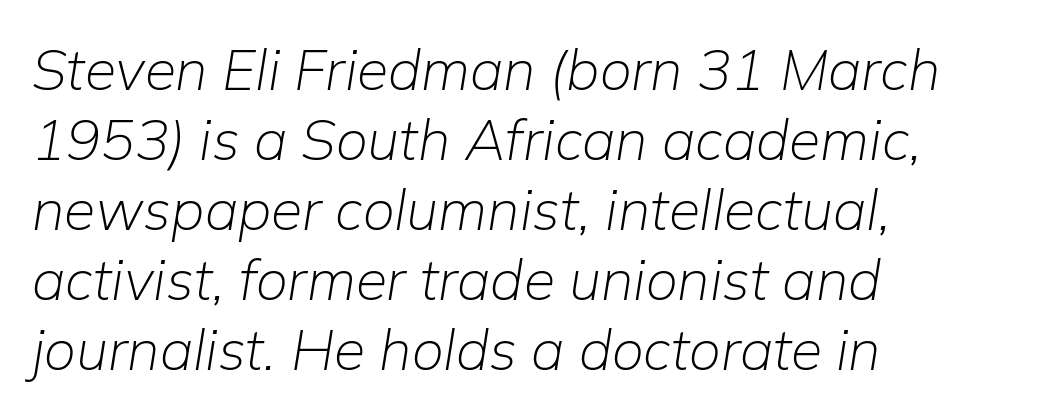
{"italic": "yes", "lean": "right", "slant_degrees": 9, "bold": "no", "weight": "light", "width": "normal", "stroke_contrast": "low", "x_height": "medium", "monospaced": "no", "underline": "no", "align": "left", "line_spacing_ratio": 1.23, "letter_spacing": "normal", "letter_spacing_em": 0.0, "glyph_px": 57}
